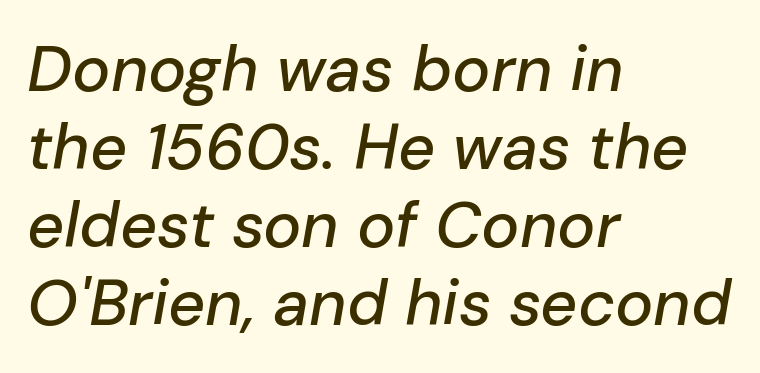
Q: Is the text italic (slanted)? A: Yes, it leans right by about 10 degrees.
Q: Is the text underlined? A: No.
Q: How is the paragraph aligned? A: Left-aligned.
Q: Is the spacing between letters normal or unusually wide? A: Normal.
Q: Width (condensed, normal, or wide)? A: Normal.
Q: Stroke contrast? A: Low.
Q: x-height? A: Medium.
Q: Monospaced? A: No.
